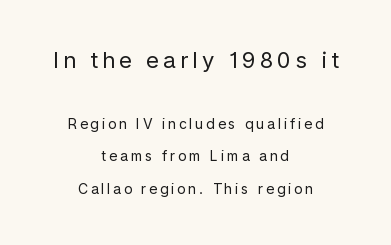
{"italic": "no", "bold": "no", "underline": "no", "align": "center", "line_spacing": "loose", "line_spacing_ratio": 2.33, "larger_block": "first", "size_ratio": 1.57, "glyph_px": 22}
